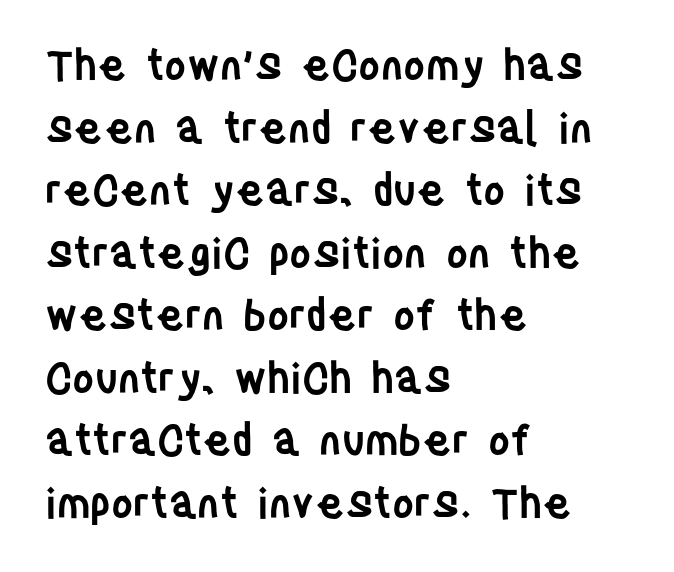
The strokes are fattened partway — semibold, not bold. Short and long lines alike share a common starting point at left. Descender tails drop into unmarked territory. Type style note: lacks serifs. Summary of vertical rhythm: regular, with standard interline spacing.
